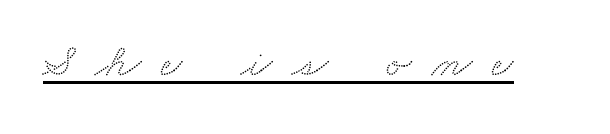
A rule runs beneath these lines of type. The line texture is sparse and dotted thanks to wide tracking. The face used here is proportionally spaced, like ordinary book or web type. I'd call this a serif setting — the letters wear small feet.
